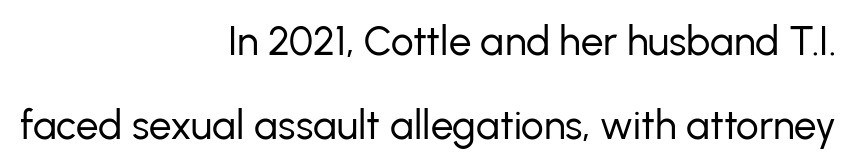
{"serif": "no", "italic": "no", "bold": "no", "weight": "regular", "width": "normal", "stroke_contrast": "low", "x_height": "medium", "monospaced": "no", "underline": "no", "align": "right", "line_spacing": "loose", "line_spacing_ratio": 2.1, "letter_spacing": "normal", "letter_spacing_em": 0.0, "glyph_px": 40}
